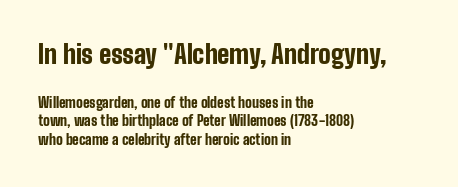
Q: Is the text bold? A: Yes.
Q: Is the text italic (slanted)? A: No, it is upright.
Q: Is the text underlined? A: No.
Q: How is the paragraph aligned? A: Left-aligned.
Q: Is the spacing between letters normal or unusually wide? A: Normal.
Q: Is the spacing between lines tight, normal or loose? A: Normal.
Q: Which block of text is set in a larger size, the first (top) or the second (bottom)? A: The first (top) one.
